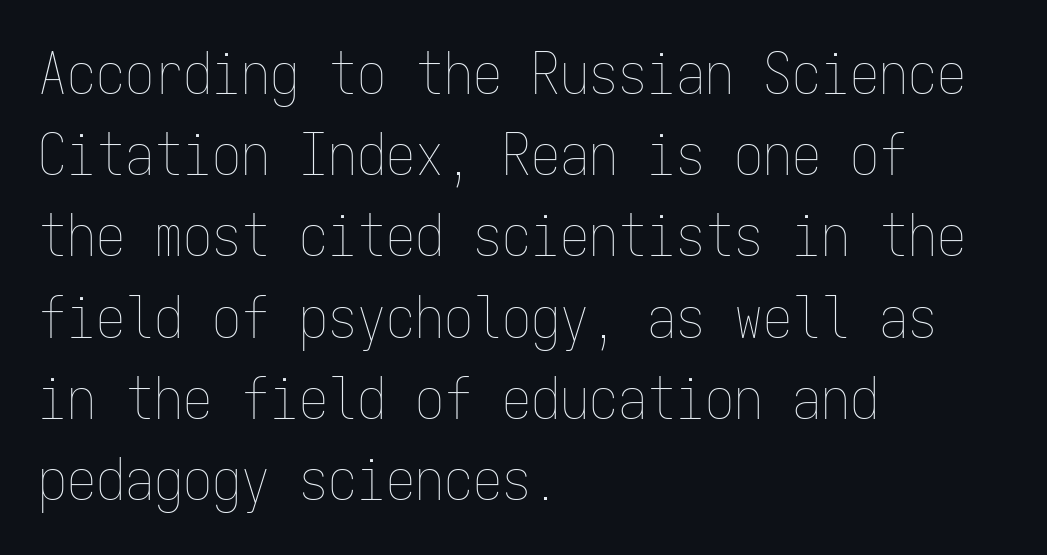
Is this a fixed-width face? Yes — each glyph sits in an identical cell. Default kerning and tracking; the words read as compact shapes. Is this a heavy cut? Hardly; it is regular or lighter. Which margin do the lines hug? The left one — the right edge is uneven. The strip under each line holds only bare page. This is roman type, the default non-slanted kind.
